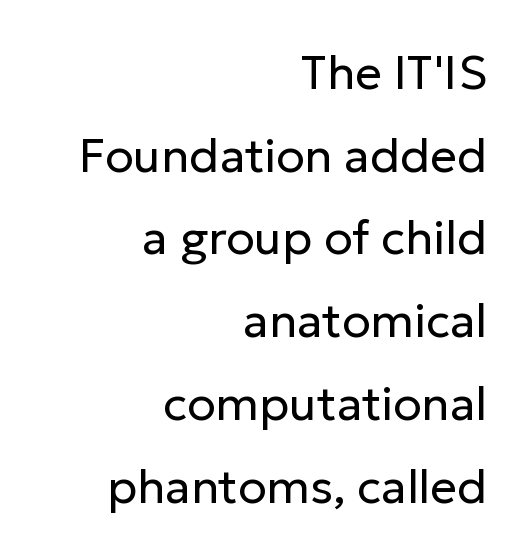
Q: Is the text bold? A: No.
Q: Is the text italic (slanted)? A: No, it is upright.
Q: Is the typeface a serif or a sans-serif typeface? A: Sans-serif.
Q: Is the text underlined? A: No.
Q: How is the paragraph aligned? A: Right-aligned.
Q: Is the spacing between letters normal or unusually wide? A: Normal.
Q: Width (condensed, normal, or wide)? A: Normal.
Q: Stroke contrast? A: Low.
Q: x-height? A: Medium.
Q: Monospaced? A: No.
